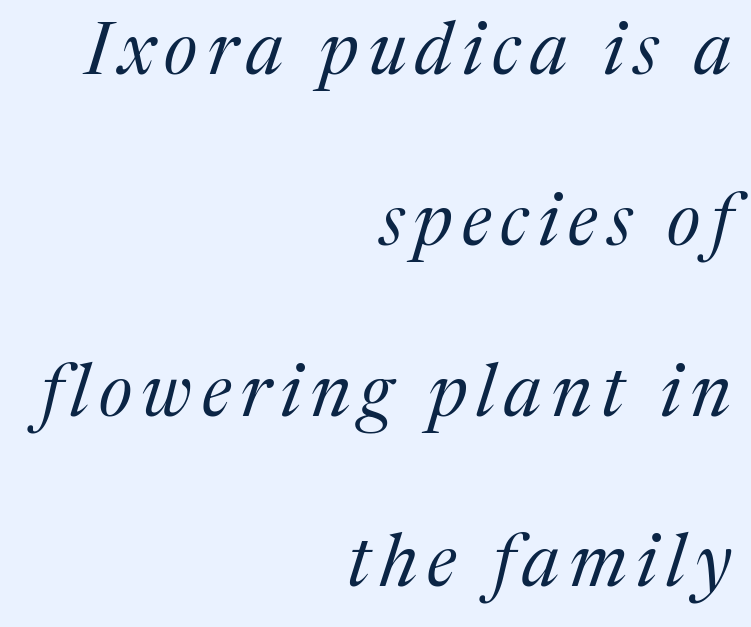
The image shows 73 px regular-weight serif type, italic (leaning right); set right-aligned, loose line spacing (2.34x), not underlined; medium stroke contrast and a medium x-height.
